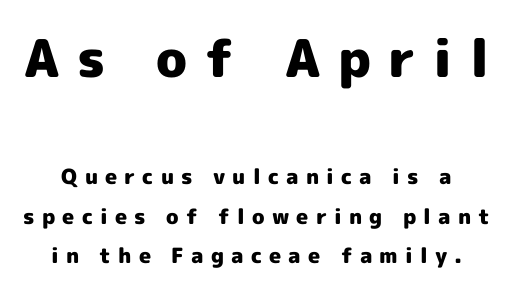
Q: Is the text bold? A: Yes.
Q: Is the text italic (slanted)? A: No, it is upright.
Q: Is the typeface a serif or a sans-serif typeface? A: Sans-serif.
Q: Is the text underlined? A: No.
Q: Is the spacing between letters normal or unusually wide? A: Unusually wide.
Q: Which block of text is set in a larger size, the first (top) or the second (bottom)? A: The first (top) one.
Q: Width (condensed, normal, or wide)? A: Normal.
Q: x-height? A: Medium.
Q: Monospaced? A: No.
